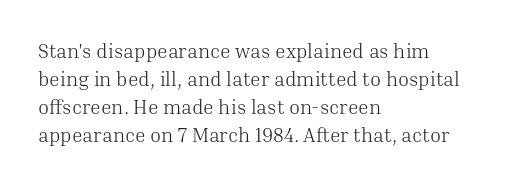
A roman cut, with each character standing at attention. Compared with a centered layout, this one pins lines to the left instead. Evenly set lines give the paragraph a standard silhouette. Heft: none added — not bold. The baseline area is clear.
